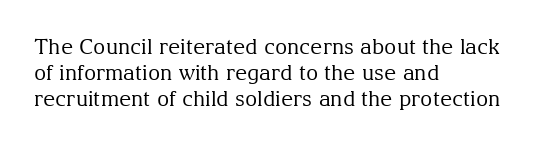
Q: Is the text bold? A: No.
Q: Is the text italic (slanted)? A: No, it is upright.
Q: Is the text underlined? A: No.
Q: How is the paragraph aligned? A: Left-aligned.
Q: Is the spacing between letters normal or unusually wide? A: Normal.
